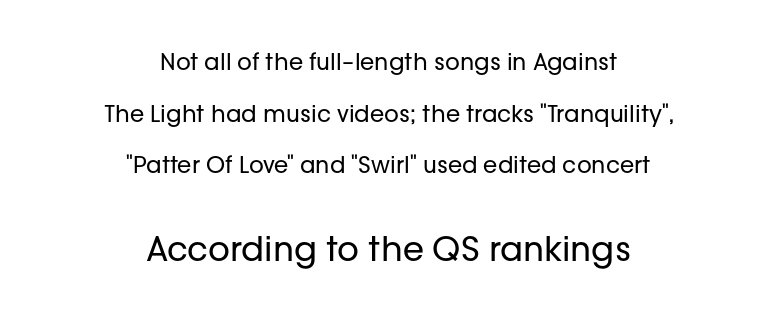
Q: Is the text bold? A: No.
Q: Is the text italic (slanted)? A: No, it is upright.
Q: Is the typeface a serif or a sans-serif typeface? A: Sans-serif.
Q: Is the text underlined? A: No.
Q: How is the paragraph aligned? A: Centered.
Q: Is the spacing between letters normal or unusually wide? A: Normal.
Q: Is the spacing between lines tight, normal or loose? A: Loose.
Q: Which block of text is set in a larger size, the first (top) or the second (bottom)? A: The second (bottom) one.
Q: Width (condensed, normal, or wide)? A: Normal.
Q: Stroke contrast? A: Low.
Q: x-height? A: Medium.
Q: Monospaced? A: No.
